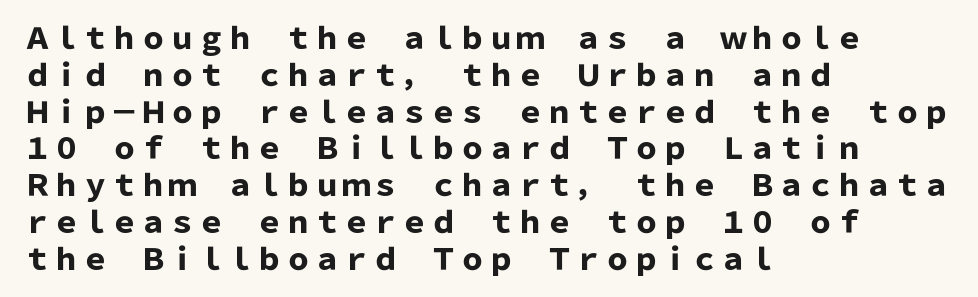
Q: Is the text bold? A: Yes.
Q: Is the text italic (slanted)? A: No, it is upright.
Q: Is the typeface a serif or a sans-serif typeface? A: Sans-serif.
Q: Is the text underlined? A: No.
Q: How is the paragraph aligned? A: Left-aligned.
Q: Is the spacing between letters normal or unusually wide? A: Normal.
Q: Is the spacing between lines tight, normal or loose? A: Normal.
Q: Width (condensed, normal, or wide)? A: Normal.
Q: Stroke contrast? A: Low.
Q: x-height? A: Medium.
Q: Monospaced? A: No.
